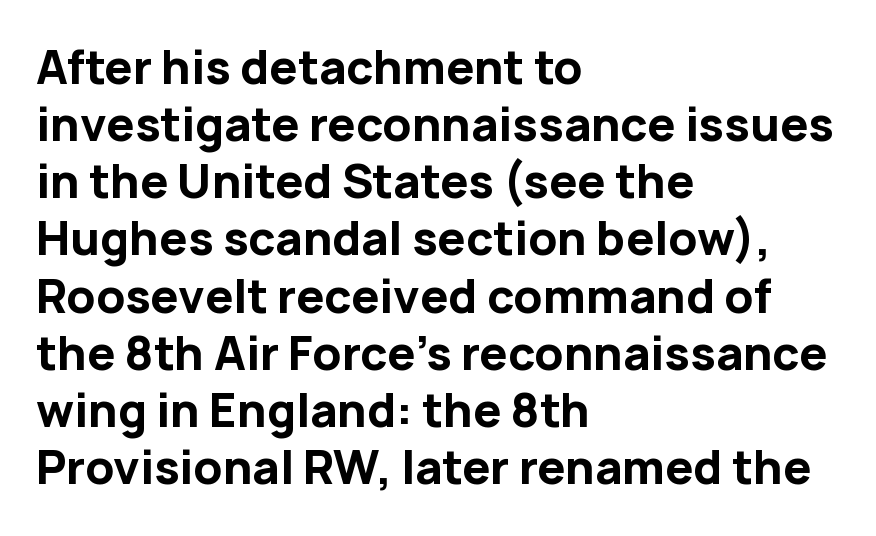
The image shows 45 px bold sans-serif type, upright; set left-aligned, normal line spacing (1.27x), normal letter spacing, not underlined; low stroke contrast and a medium x-height.
